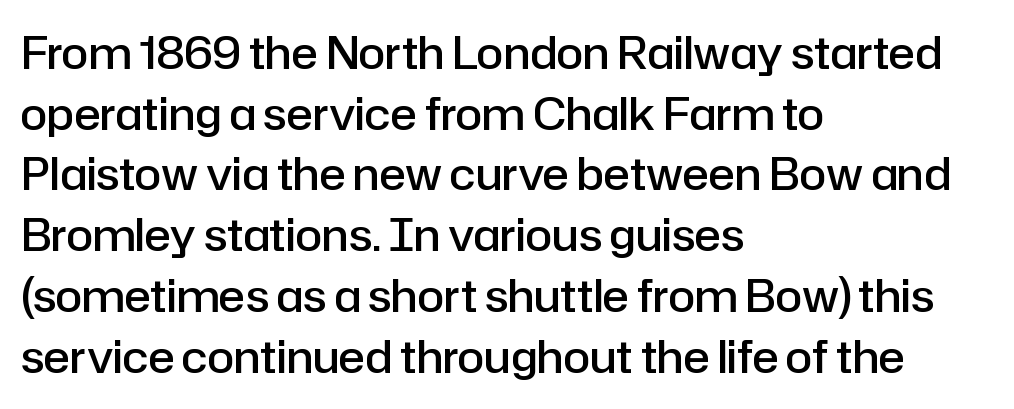
{"serif": "no", "italic": "no", "bold": "semi", "weight": "semibold", "width": "normal", "stroke_contrast": "low", "x_height": "medium", "monospaced": "no", "underline": "no", "align": "left", "line_spacing": "normal", "line_spacing_ratio": 1.38, "letter_spacing": "normal", "letter_spacing_em": 0.0, "glyph_px": 44}
